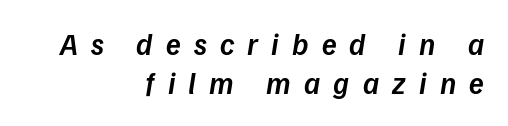
The characters look somewhat weighty, a semibold short of true bold. Proportional: the letters do not fall into vertical columns. The specimen omits any rule beneath the text block's lines. Does the leading feel generous? No, just average. In CSS terms this would be text-align: right.
